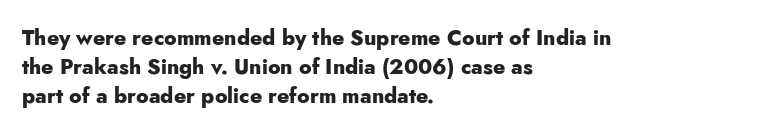
Q: Is the text bold? A: Yes.
Q: Is the text italic (slanted)? A: No, it is upright.
Q: Is the text underlined? A: No.
Q: How is the paragraph aligned? A: Left-aligned.
Q: Is the spacing between letters normal or unusually wide? A: Normal.
Q: Is the spacing between lines tight, normal or loose? A: Normal.
